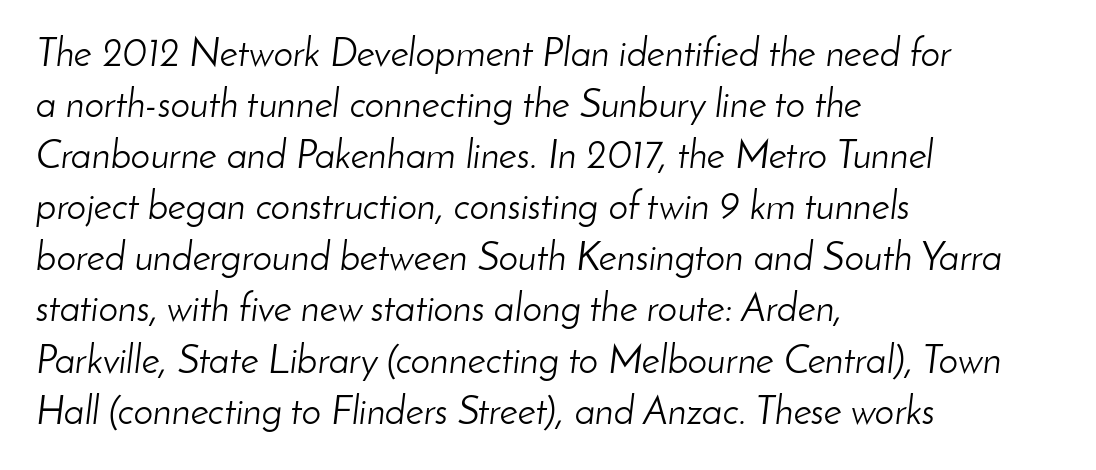
A typesetter would call this leading conventional body-copy spacing. A light-to-regular cut is what we see here. Anything drawn beneath the words? Only blank space. The letters advance in unequal steps, a hallmark of proportional type. This sample uses an oblique cut, with every glyph tilted off the vertical.
